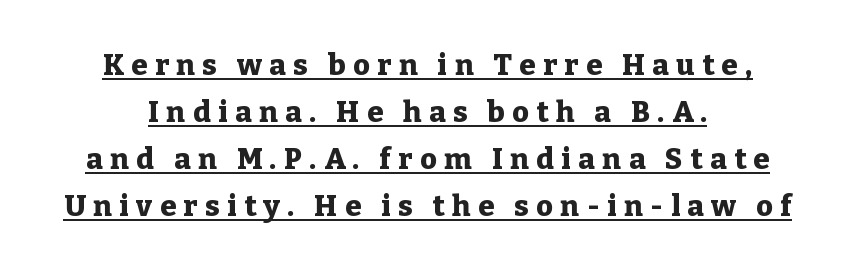
The image shows 29 px heavy serif type, upright; set centered, normal line spacing (1.62x), unusually wide letter spacing (+0.26 em), underlined; low stroke contrast and a medium x-height.
